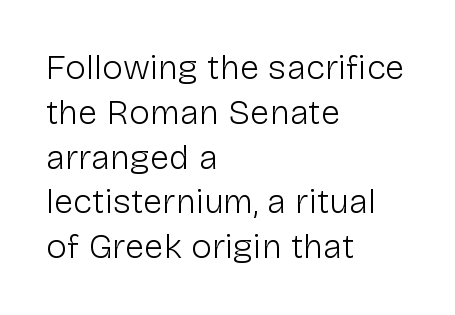
The image shows 35 px light sans-serif type, upright; set left-aligned, normal line spacing (1.28x), normal letter spacing, not underlined; low stroke contrast and a medium x-height.
